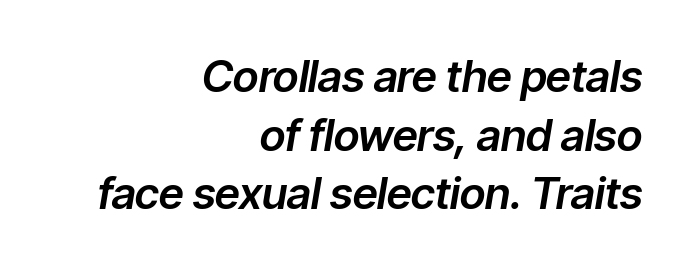
Q: Is the text italic (slanted)? A: Yes, it leans right by about 9 degrees.
Q: Is the text underlined? A: No.
Q: How is the paragraph aligned? A: Right-aligned.
Q: Is the spacing between letters normal or unusually wide? A: Normal.
Q: Is the spacing between lines tight, normal or loose? A: Normal.
Q: Width (condensed, normal, or wide)? A: Normal.
Q: Stroke contrast? A: Low.
Q: x-height? A: Medium.
Q: Monospaced? A: No.
